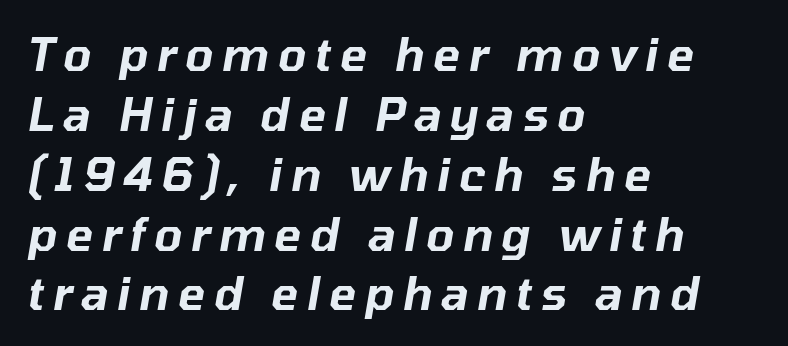
The image shows 45 px text type, italic (leaning right); set left-aligned, normal line spacing (1.33x), not underlined; low stroke contrast and a medium x-height.
